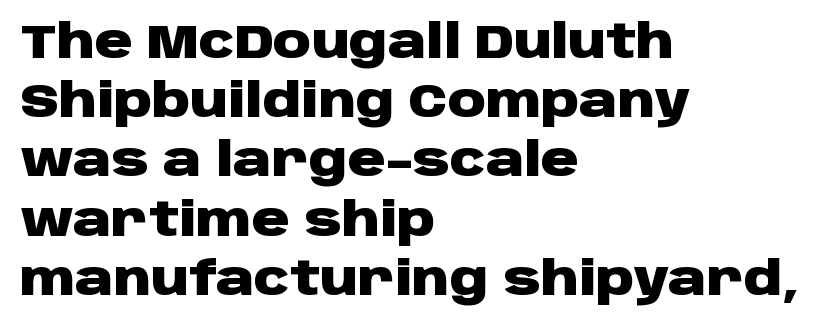
Q: Is the text bold? A: Yes.
Q: Is the text italic (slanted)? A: No, it is upright.
Q: Is the typeface a serif or a sans-serif typeface? A: Sans-serif.
Q: Is the text underlined? A: No.
Q: How is the paragraph aligned? A: Left-aligned.
Q: Is the spacing between letters normal or unusually wide? A: Normal.
Q: Is the spacing between lines tight, normal or loose? A: Normal.
Q: Width (condensed, normal, or wide)? A: Wide.
Q: Stroke contrast? A: Low.
Q: x-height? A: Large.
Q: Monospaced? A: No.
